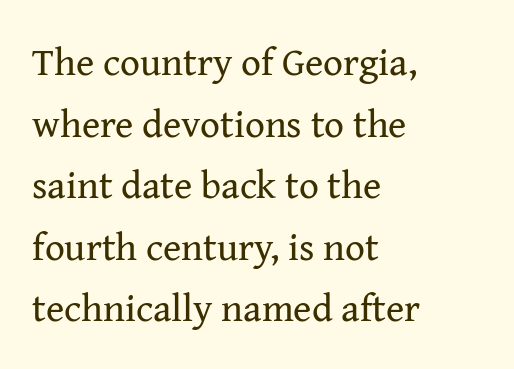
The image shows 39 px regular-weight serif type, upright; set left-aligned, normal line spacing (1.58x), normal letter spacing, not underlined; medium stroke contrast and a medium x-height.
